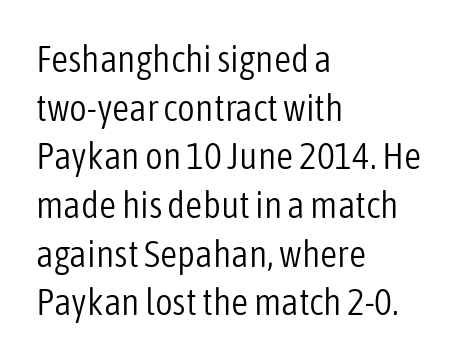
Q: Is the text bold? A: No.
Q: Is the text italic (slanted)? A: No, it is upright.
Q: Is the typeface a serif or a sans-serif typeface? A: Sans-serif.
Q: Is the text underlined? A: No.
Q: How is the paragraph aligned? A: Left-aligned.
Q: Is the spacing between letters normal or unusually wide? A: Normal.
Q: Is the spacing between lines tight, normal or loose? A: Normal.
Q: Width (condensed, normal, or wide)? A: Condensed.
Q: Stroke contrast? A: Low.
Q: x-height? A: Medium.
Q: Monospaced? A: No.
